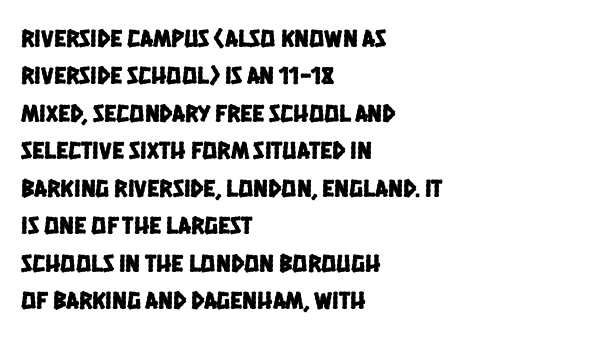
{"underline": "no", "align": "left", "line_spacing": "normal", "line_spacing_ratio": 1.5, "letter_spacing": "normal", "letter_spacing_em": 0.0, "glyph_px": 25}
